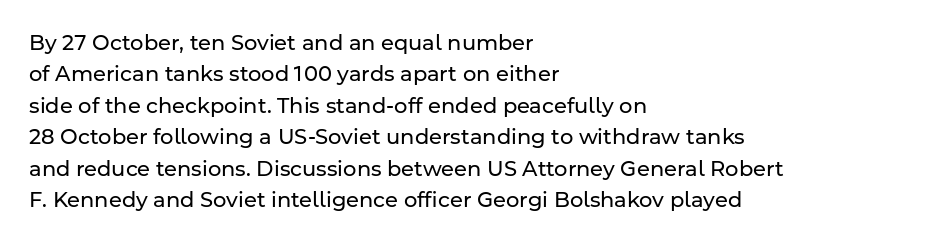
The image shows 21 px text type, upright; set left-aligned, normal line spacing (1.5x), normal letter spacing, not underlined.
